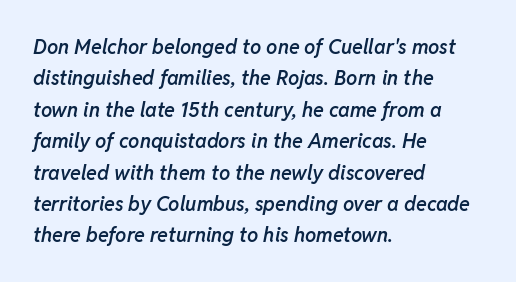
Q: Is the text bold? A: Semi-bold.
Q: Is the text italic (slanted)? A: Yes, it leans right by about 11 degrees.
Q: Is the text underlined? A: No.
Q: How is the paragraph aligned? A: Left-aligned.
Q: Is the spacing between letters normal or unusually wide? A: Normal.
Q: Is the spacing between lines tight, normal or loose? A: Normal.
